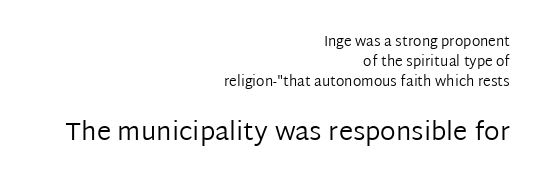
{"italic": "no", "bold": "no", "underline": "no", "align": "right", "line_spacing": "normal", "line_spacing_ratio": 1.44, "letter_spacing": "normal", "letter_spacing_em": 0.0, "larger_block": "second", "size_ratio": 1.86, "glyph_px": 26}
